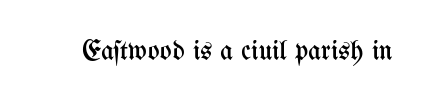
Between one letter and the next there's only the usual sliver of space. This sample has the flowing, uneven cadence of proportional lettering. Tall strokes in this sample are plumb rather than angled. Has an underline been added? It has not.
